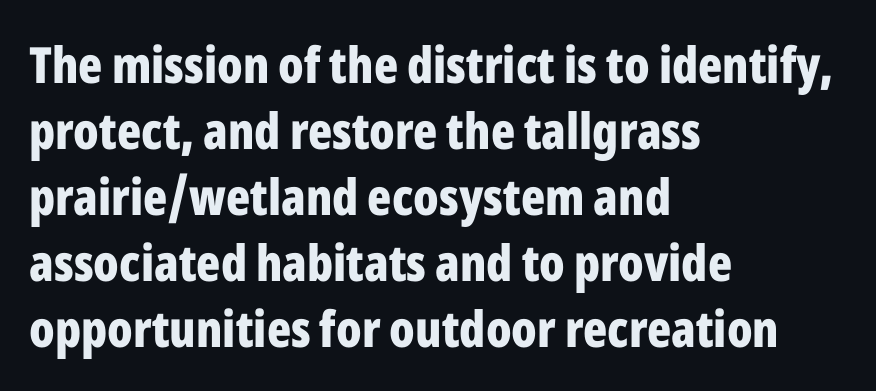
Q: Is the text bold? A: Yes.
Q: Is the text italic (slanted)? A: No, it is upright.
Q: Is the typeface a serif or a sans-serif typeface? A: Sans-serif.
Q: Is the text underlined? A: No.
Q: How is the paragraph aligned? A: Left-aligned.
Q: Is the spacing between letters normal or unusually wide? A: Normal.
Q: Is the spacing between lines tight, normal or loose? A: Normal.
Q: Width (condensed, normal, or wide)? A: Condensed.
Q: Stroke contrast? A: Low.
Q: x-height? A: Medium.
Q: Monospaced? A: No.
